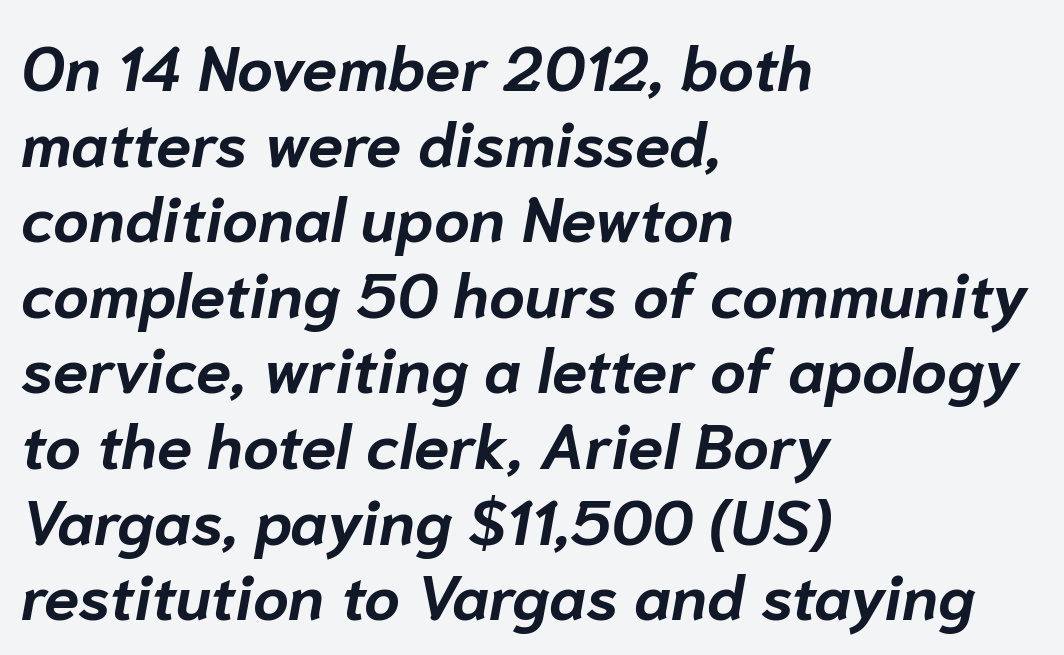
The image shows 63 px bold type, italic (leaning right); set left-aligned, line spacing 1.2x, normal letter spacing, not underlined; low stroke contrast and a medium x-height.
